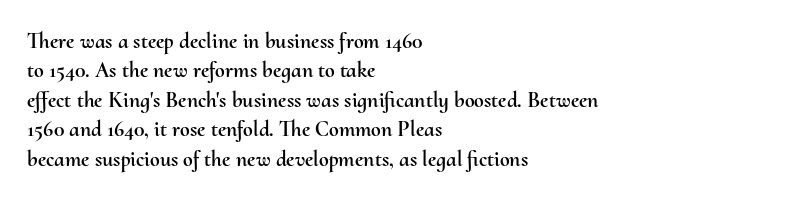
Q: Is the text italic (slanted)? A: No, it is upright.
Q: Is the text underlined? A: No.
Q: How is the paragraph aligned? A: Left-aligned.
Q: Is the spacing between letters normal or unusually wide? A: Normal.
Q: Is the spacing between lines tight, normal or loose? A: Normal.
